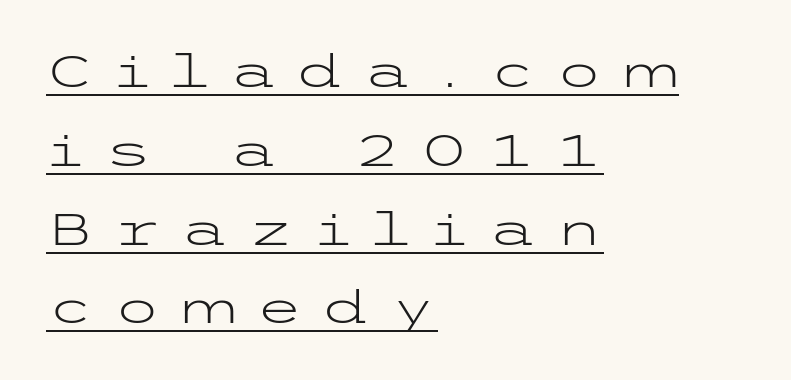
Q: Is the text bold? A: No.
Q: Is the text italic (slanted)? A: No, it is upright.
Q: Is the typeface a serif or a sans-serif typeface? A: Sans-serif.
Q: Is the text underlined? A: Yes.
Q: How is the paragraph aligned? A: Left-aligned.
Q: Is the spacing between letters normal or unusually wide? A: Unusually wide.
Q: Width (condensed, normal, or wide)? A: Wide.
Q: Stroke contrast? A: Low.
Q: x-height? A: Medium.
